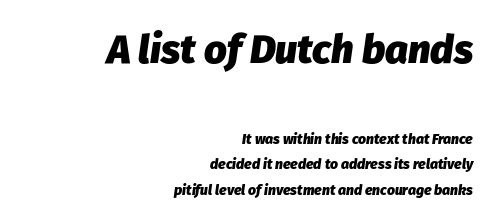
{"italic": "yes", "lean": "right", "slant_degrees": 8, "bold": "yes", "weight": "heavy", "width": "normal", "stroke_contrast": "low", "x_height": "medium", "monospaced": "no", "underline": "no", "align": "right", "line_spacing_ratio": 1.82, "letter_spacing": "normal", "letter_spacing_em": 0.0, "larger_block": "first", "size_ratio": 2.86, "glyph_px": 40}
